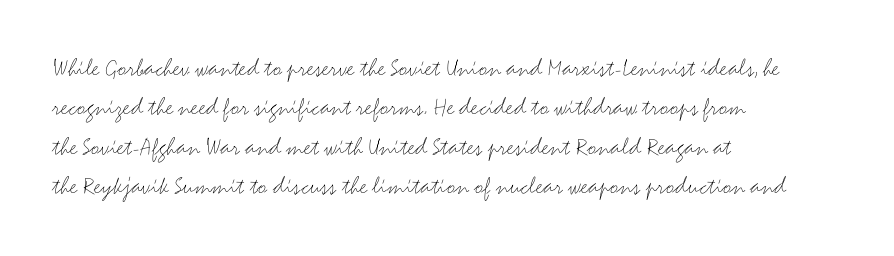
The image shows 26 px text type; set left-aligned, normal line spacing (1.51x), normal letter spacing, not underlined.
